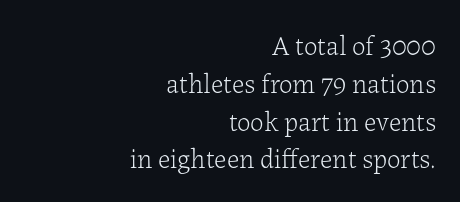
{"italic": "no", "bold": "no", "underline": "no", "align": "right", "line_spacing": "normal", "line_spacing_ratio": 1.4, "letter_spacing": "normal", "letter_spacing_em": 0.0, "glyph_px": 27}
